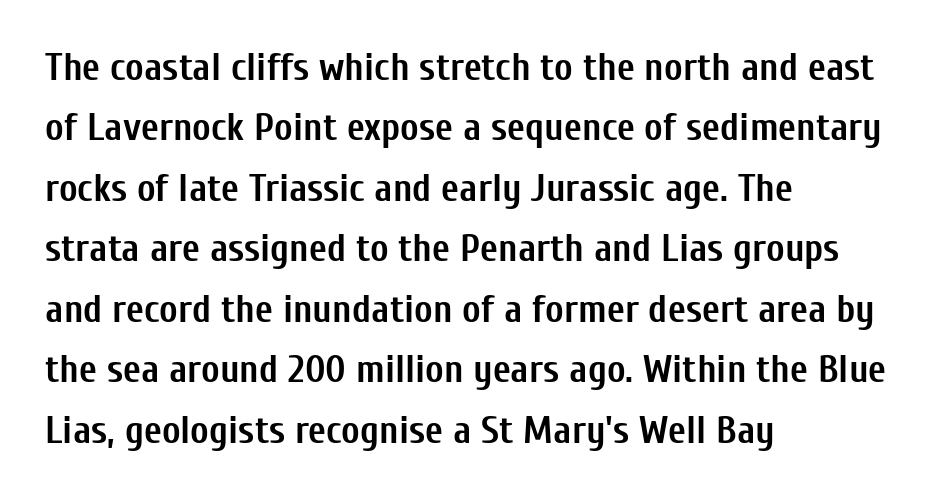
Q: Is the text bold? A: Yes.
Q: Is the text italic (slanted)? A: No, it is upright.
Q: Is the typeface a serif or a sans-serif typeface? A: Sans-serif.
Q: Is the text underlined? A: No.
Q: How is the paragraph aligned? A: Left-aligned.
Q: Is the spacing between letters normal or unusually wide? A: Normal.
Q: Is the spacing between lines tight, normal or loose? A: Normal.
Q: Width (condensed, normal, or wide)? A: Condensed.
Q: Stroke contrast? A: Low.
Q: x-height? A: Medium.
Q: Monospaced? A: No.
